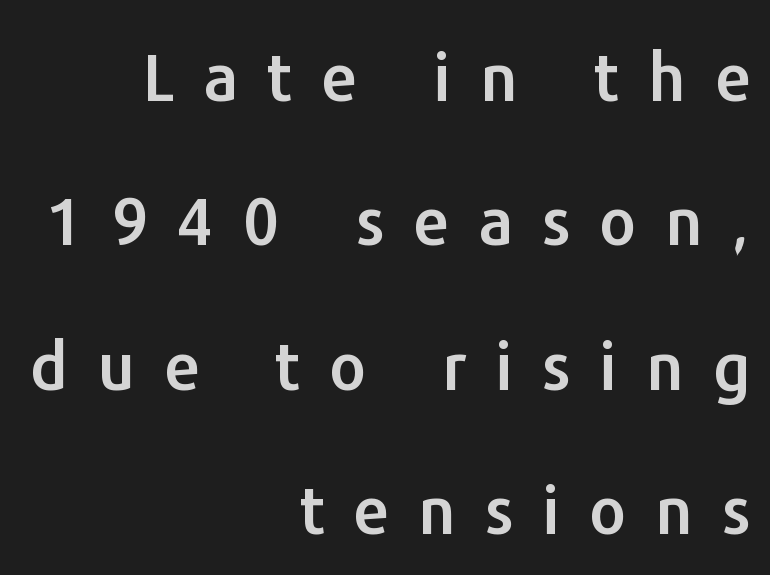
Q: Is the text italic (slanted)? A: No, it is upright.
Q: Is the typeface a serif or a sans-serif typeface? A: Sans-serif.
Q: Is the text underlined? A: No.
Q: How is the paragraph aligned? A: Right-aligned.
Q: Is the spacing between letters normal or unusually wide? A: Unusually wide.
Q: Is the spacing between lines tight, normal or loose? A: Loose.
Q: Width (condensed, normal, or wide)? A: Normal.
Q: Stroke contrast? A: Low.
Q: x-height? A: Medium.
Q: Monospaced? A: No.
